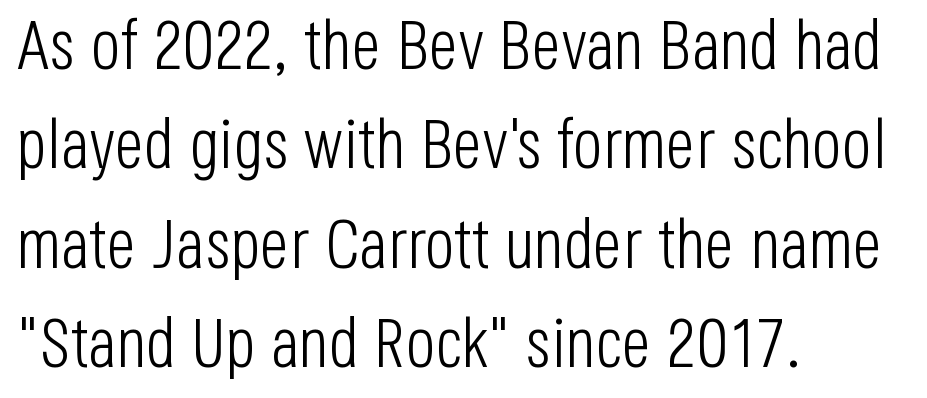
{"serif": "no", "italic": "no", "bold": "no", "weight": "light", "width": "condensed", "stroke_contrast": "low", "x_height": "large", "monospaced": "no", "underline": "no", "align": "left", "line_spacing": "normal", "line_spacing_ratio": 1.42, "letter_spacing": "normal", "letter_spacing_em": 0.0, "glyph_px": 70}
